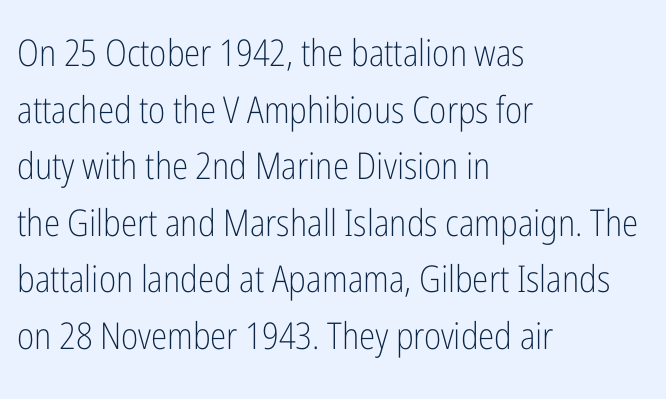
The image shows 37 px light, condensed sans-serif type, upright; set left-aligned, normal line spacing (1.53x), normal letter spacing, not underlined; low stroke contrast and a medium x-height.
